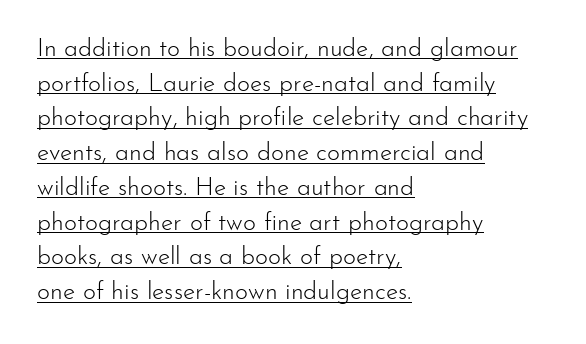
Regular leading. The strokes are not fattened; the text isn't bold. Emphasis is given by a line drawn under the lettering. Tracking here is standard; glyphs follow each other at the usual distance. Characters remain perfectly vertical along every line.
